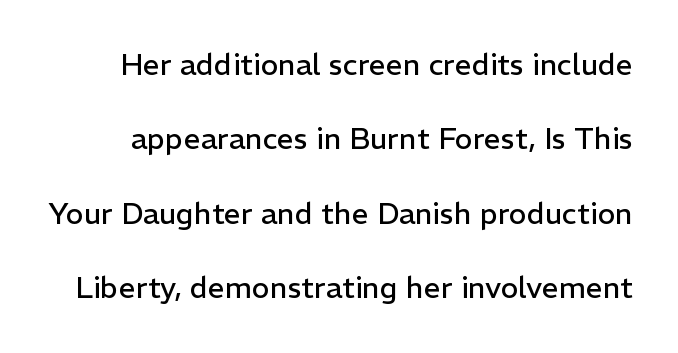
Q: Is the text bold? A: No.
Q: Is the text italic (slanted)? A: No, it is upright.
Q: Is the typeface a serif or a sans-serif typeface? A: Sans-serif.
Q: Is the text underlined? A: No.
Q: Is the spacing between letters normal or unusually wide? A: Normal.
Q: Is the spacing between lines tight, normal or loose? A: Loose.
Q: Width (condensed, normal, or wide)? A: Normal.
Q: Stroke contrast? A: Low.
Q: x-height? A: Medium.
Q: Monospaced? A: No.
